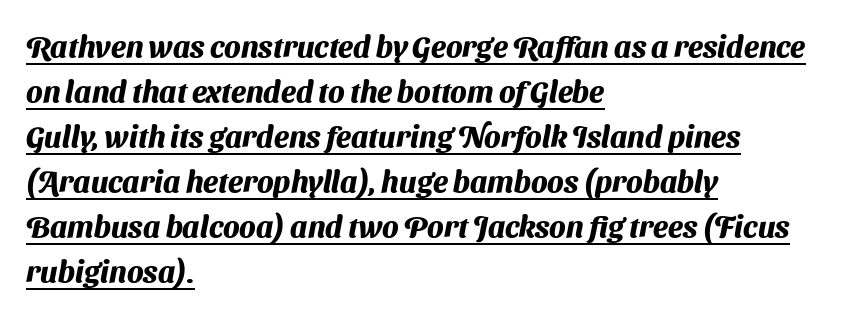
The rendering uses natural spacing where letterforms have individual widths. How are the letters spaced? Ordinarily, with no added tracking. These lines sit exactly where default settings would place them. Line beginnings align vertically; line endings do not. Letterform terminals end flat and unadorned throughout the passage. Pretty heavy lettering here — definitely bold.
